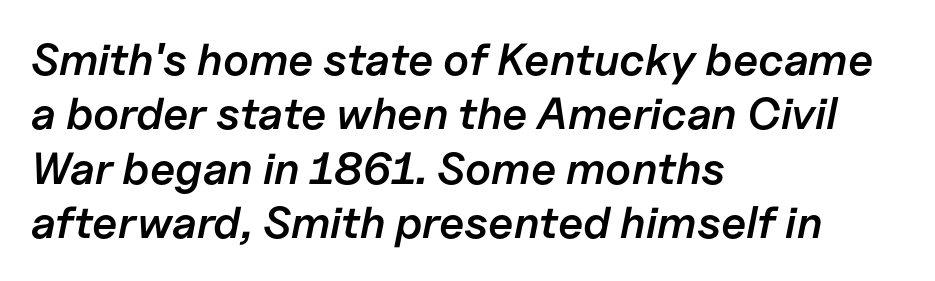
Q: Is the text bold? A: Semi-bold.
Q: Is the text italic (slanted)? A: Yes, it leans right by about 11 degrees.
Q: Is the text underlined? A: No.
Q: How is the paragraph aligned? A: Left-aligned.
Q: Is the spacing between letters normal or unusually wide? A: Normal.
Q: Width (condensed, normal, or wide)? A: Normal.
Q: Stroke contrast? A: Low.
Q: x-height? A: Medium.
Q: Monospaced? A: No.
